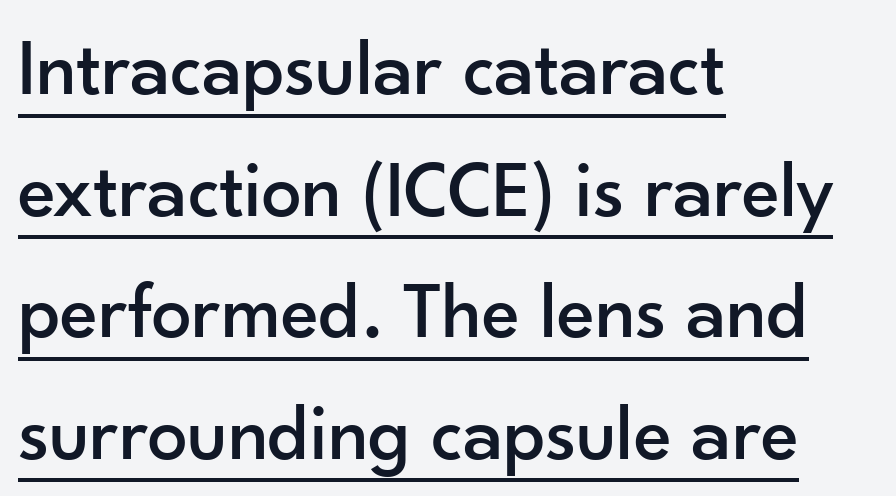
{"serif": "no", "italic": "no", "width": "normal", "stroke_contrast": "low", "x_height": "small", "monospaced": "no", "underline": "yes", "align": "left", "line_spacing": "normal", "line_spacing_ratio": 1.52, "letter_spacing": "normal", "letter_spacing_em": 0.0, "glyph_px": 80}
